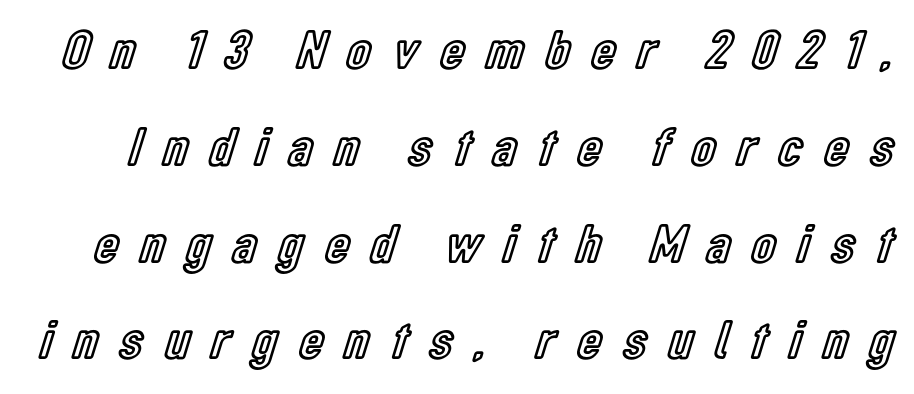
In terms of letterspacing, this is a distinctly airy, spread setting. Each row of text sits above clean, open space. Here the designer chose a conventional face with non-uniform glyph widths.
